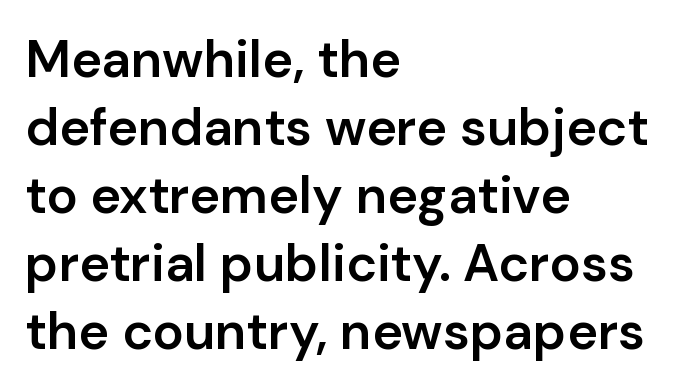
Spacing verdict: proportional, widths tailored to each character. Standard letterfit; no display-style spreading of the glyphs. Posture: vertical. Each letter's strokes conclude bluntly, with no projecting serifs.
